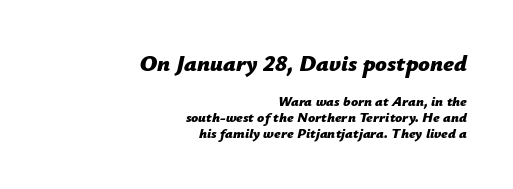
Q: Is the text bold? A: Yes.
Q: Is the text italic (slanted)? A: Yes, it leans right by about 12 degrees.
Q: Is the text underlined? A: No.
Q: How is the paragraph aligned? A: Right-aligned.
Q: Is the spacing between letters normal or unusually wide? A: Normal.
Q: Is the spacing between lines tight, normal or loose? A: Tight.
Q: Which block of text is set in a larger size, the first (top) or the second (bottom)? A: The first (top) one.
